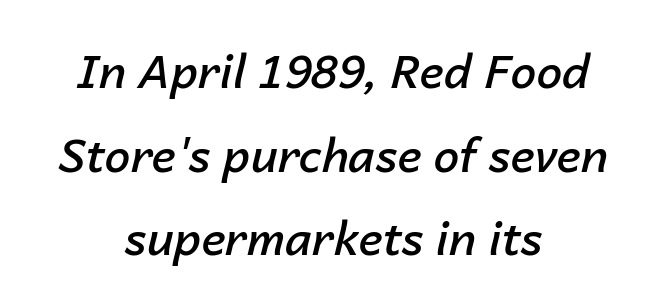
Q: Is the text bold? A: Semi-bold.
Q: Is the text italic (slanted)? A: Yes, it leans right by about 14 degrees.
Q: Is the text underlined? A: No.
Q: How is the paragraph aligned? A: Centered.
Q: Is the spacing between letters normal or unusually wide? A: Normal.
Q: Width (condensed, normal, or wide)? A: Normal.
Q: Stroke contrast? A: Low.
Q: x-height? A: Medium.
Q: Monospaced? A: No.
